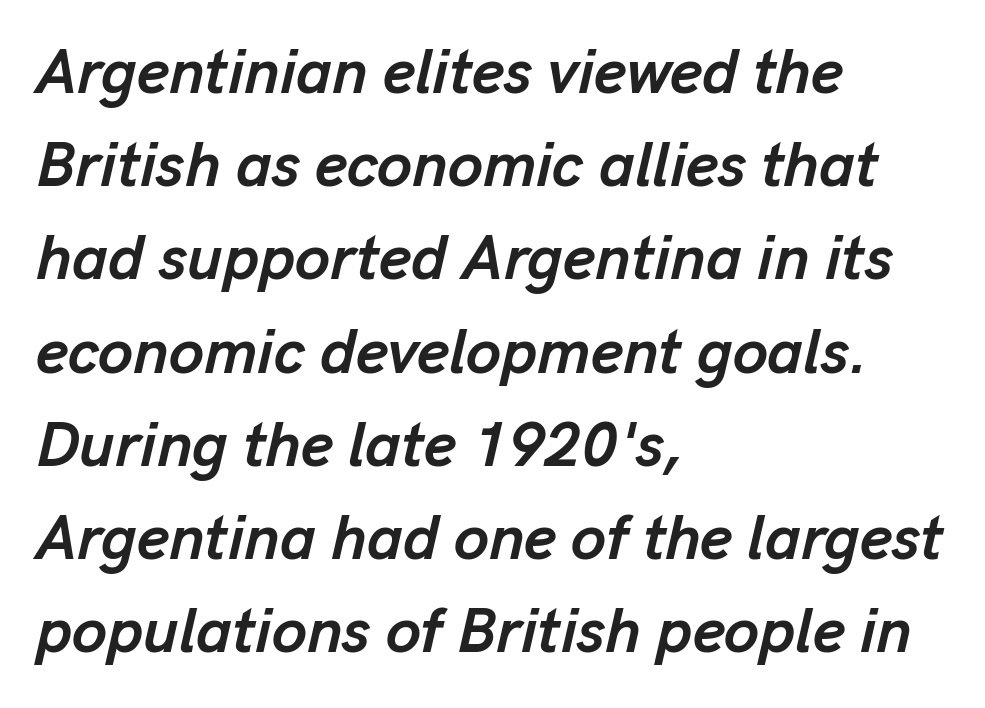
{"italic": "yes", "lean": "right", "slant_degrees": 13, "bold": "yes", "weight": "semibold", "width": "normal", "stroke_contrast": "low", "x_height": "medium", "monospaced": "no", "underline": "no", "align": "left", "line_spacing": "normal", "line_spacing_ratio": 1.48, "letter_spacing": "normal", "letter_spacing_em": 0.0, "glyph_px": 63}
